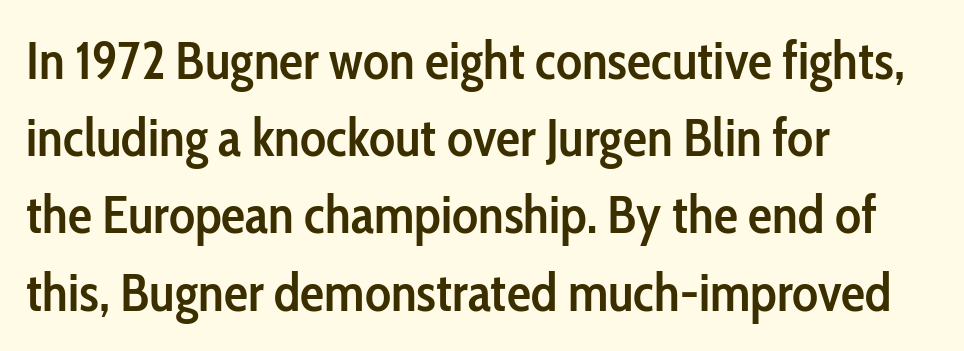
{"serif": "no", "italic": "no", "bold": "semi", "weight": "semibold", "width": "condensed", "stroke_contrast": "low", "x_height": "medium", "monospaced": "no", "underline": "no", "align": "left", "line_spacing": "normal", "line_spacing_ratio": 1.43, "letter_spacing": "normal", "letter_spacing_em": 0.0, "glyph_px": 54}
